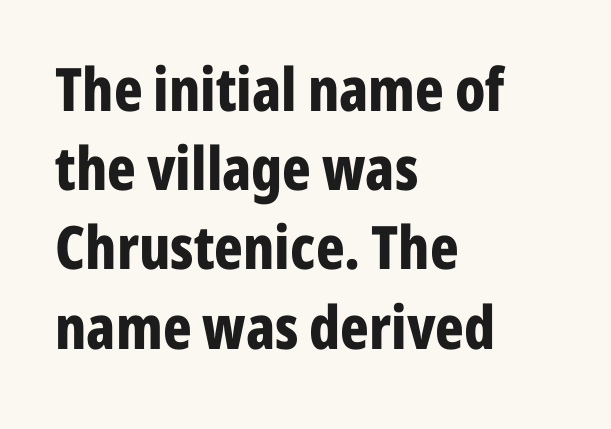
The image shows 60 px bold, condensed sans-serif type, upright; set left-aligned, normal line spacing (1.32x), normal letter spacing, not underlined; low stroke contrast and a medium x-height.
